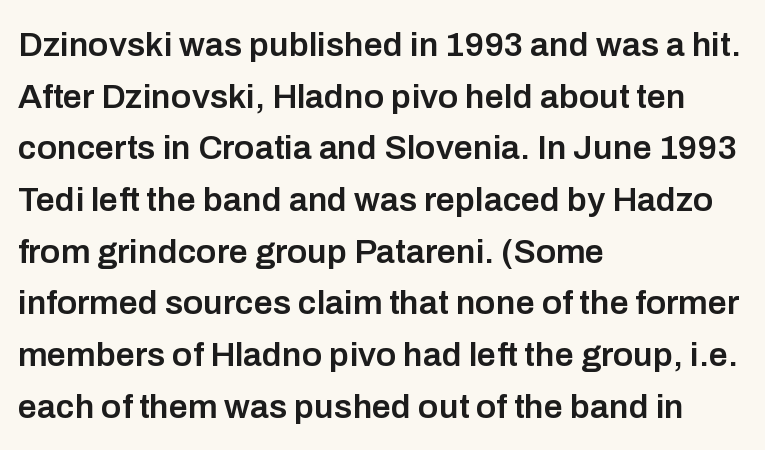
{"serif": "no", "italic": "no", "bold": "semi", "weight": "semibold", "width": "normal", "stroke_contrast": "low", "x_height": "medium", "monospaced": "no", "underline": "no", "align": "left", "line_spacing": "normal", "line_spacing_ratio": 1.52, "letter_spacing": "normal", "letter_spacing_em": 0.0, "glyph_px": 34}
